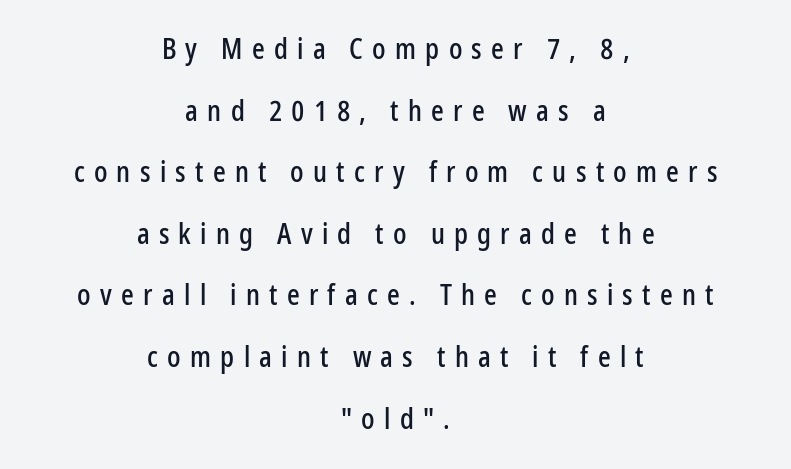
{"serif": "no", "italic": "no", "width": "condensed", "stroke_contrast": "low", "x_height": "medium", "monospaced": "no", "underline": "no", "align": "center", "line_spacing": "loose", "line_spacing_ratio": 2.2, "letter_spacing": "wide", "letter_spacing_em": 0.33, "glyph_px": 28}
